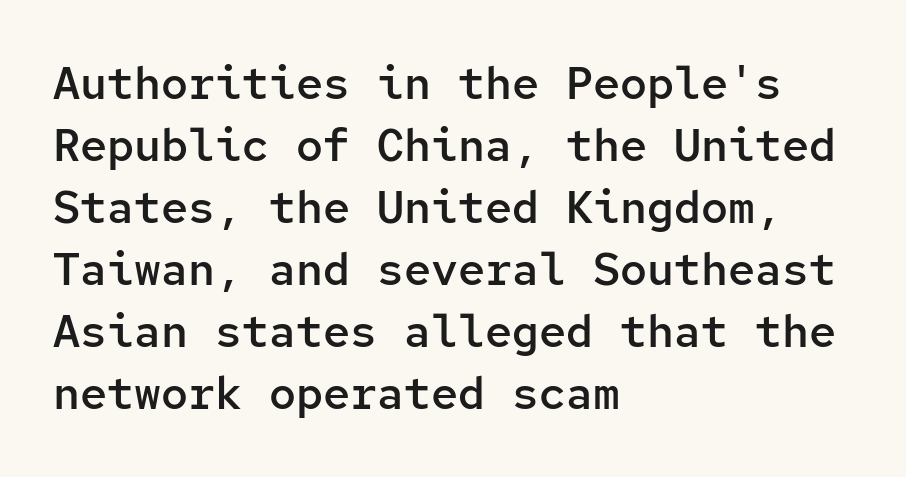
A fair bit of extra ink — the face is semibold, not bold. What stands out about the letter spacing? Nothing — it is the standard amount. This is the regular roman posture of the typeface. Nope, no serifs anywhere on these letters. Vertical spacing — default. These lines are rendered in a fixed-pitch font.
